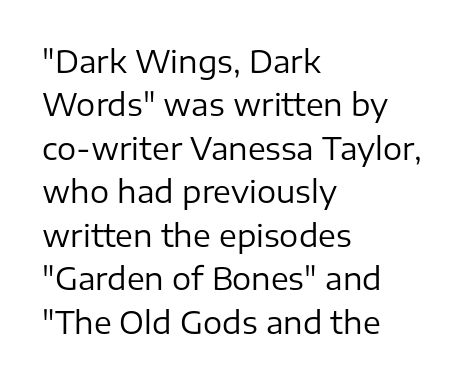
A student would call this left alignment; a typographer would say flush left, rag right. The face used here is proportionally spaced, like ordinary book or web type. Inter-character spacing is left at the font's built-in metrics. Summary of weight: not heavy and not bold. Note: no serifs on the glyphs.
